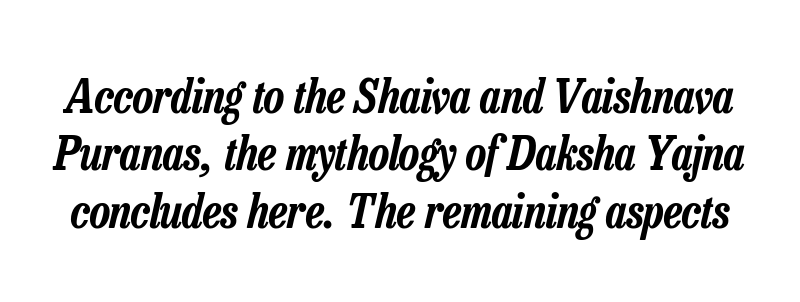
The rendering keeps characters at their native spacing. These lines are rendered in a variable-pitch font. Designer's note — italics engaged. Check the space under the baseline: it is left empty.
